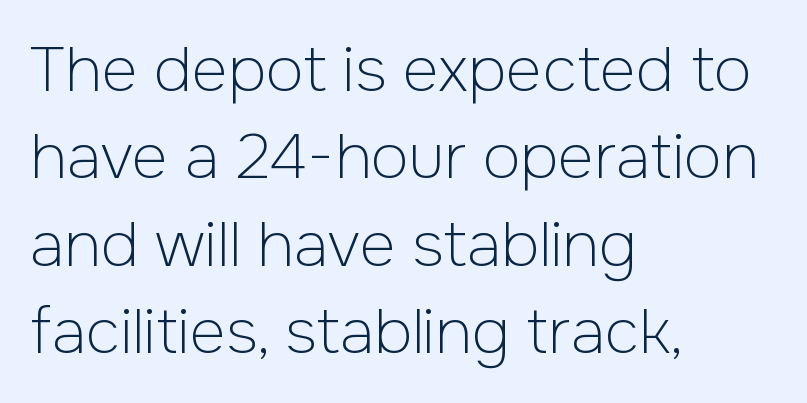
The image shows 62 px light sans-serif type, upright; set left-aligned, normal line spacing (1.41x), normal letter spacing, not underlined; low stroke contrast and a medium x-height.
